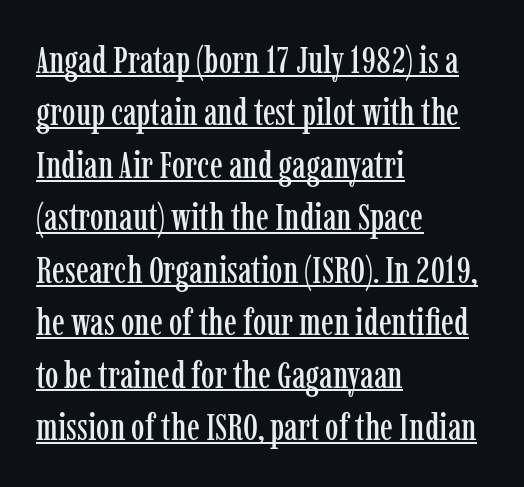
The image shows 38 px condensed serif type, upright; set left-aligned, normal line spacing (1.38x), normal letter spacing, underlined; low stroke contrast and a medium x-height.
